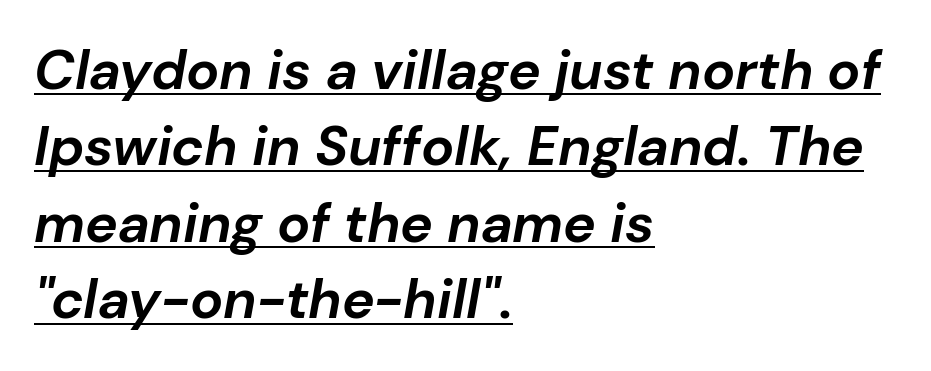
Q: Is the text bold? A: Yes.
Q: Is the text italic (slanted)? A: Yes, it leans right by about 10 degrees.
Q: Is the text underlined? A: Yes.
Q: How is the paragraph aligned? A: Left-aligned.
Q: Is the spacing between letters normal or unusually wide? A: Normal.
Q: Is the spacing between lines tight, normal or loose? A: Normal.
Q: Width (condensed, normal, or wide)? A: Normal.
Q: Stroke contrast? A: Low.
Q: x-height? A: Medium.
Q: Monospaced? A: No.
